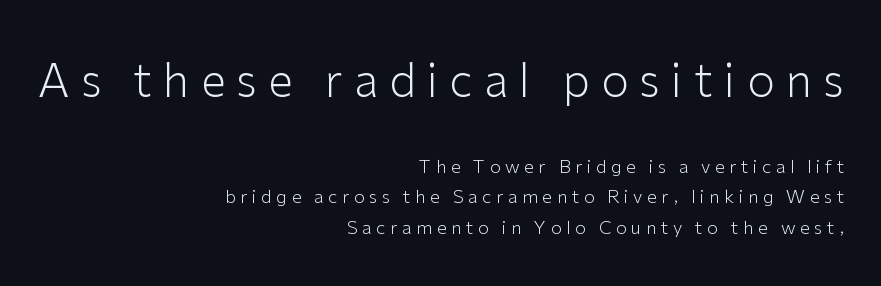
Leading: standard. Does the bottom block carry the larger type? No, the top block does. The space beneath each line is pristine and unruled. The face used here is proportionally spaced, like ordinary book or web type. Examine the stroke ends and you'll find no serifs. Every row of glyphs terminates at an identical x-position on the right.
